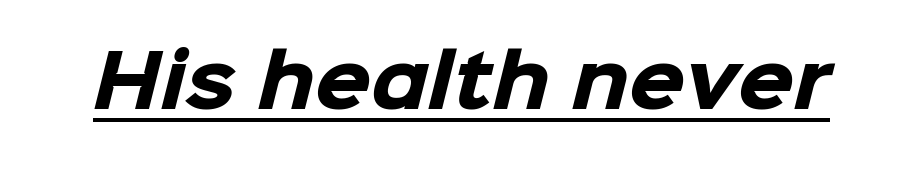
Q: Is the text bold? A: Yes.
Q: Is the typeface a serif or a sans-serif typeface? A: Sans-serif.
Q: Is the text underlined? A: Yes.
Q: Is the spacing between letters normal or unusually wide? A: Normal.
Q: Width (condensed, normal, or wide)? A: Normal.
Q: Stroke contrast? A: Low.
Q: x-height? A: Medium.
Q: Monospaced? A: No.
